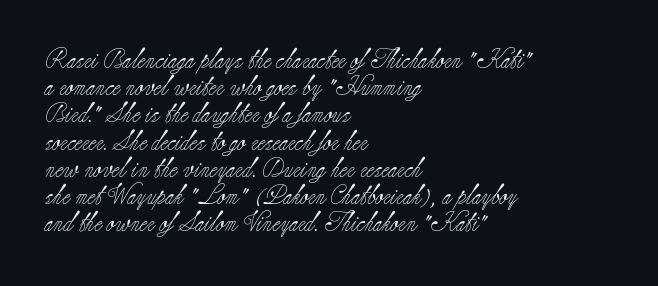
{"bold": "no", "underline": "no", "align": "left", "line_spacing": "normal", "line_spacing_ratio": 1.36, "letter_spacing": "normal", "letter_spacing_em": 0.0, "glyph_px": 20}
